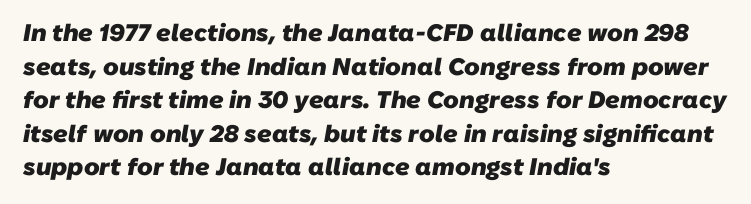
{"bold": "yes", "underline": "no", "align": "left", "line_spacing": "normal", "line_spacing_ratio": 1.4, "letter_spacing": "normal", "letter_spacing_em": 0.0, "glyph_px": 24}
